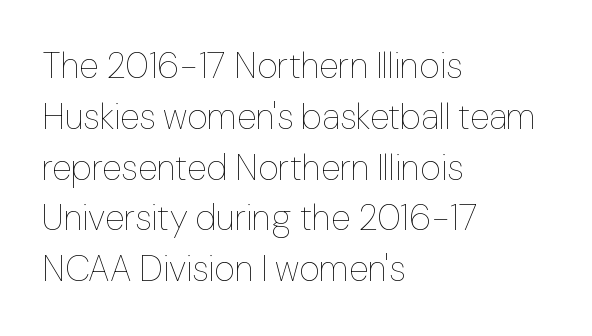
The image shows 36 px thin type, upright; set left-aligned, normal line spacing (1.41x), normal letter spacing, not underlined; low stroke contrast and a medium x-height.
